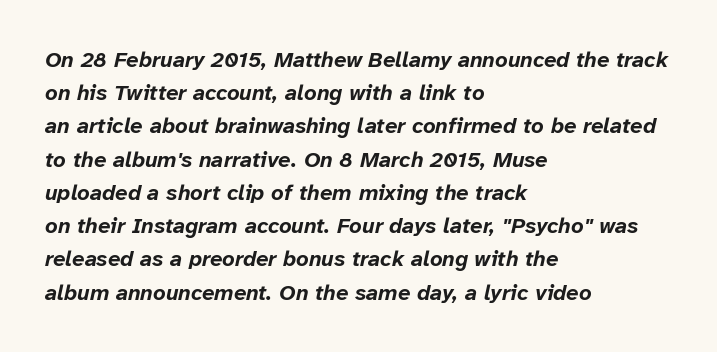
{"italic": "yes", "lean": "right", "slant_degrees": 12, "bold": "yes", "underline": "no", "align": "left", "line_spacing": "normal", "line_spacing_ratio": 1.51, "letter_spacing": "normal", "letter_spacing_em": 0.0, "glyph_px": 22}
